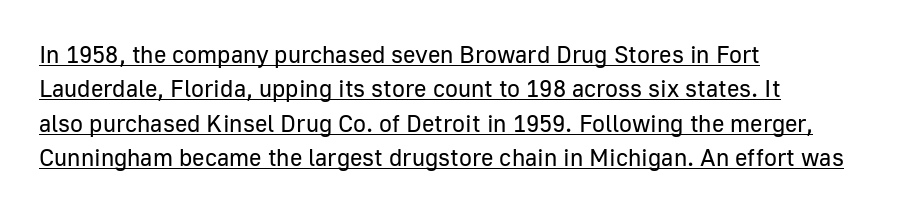
Ordinary non-slanted type is in use. The face used here appears with an underline applied. Here the glyphs are tracked normally, forming tight word shapes. The passage shown stacks its lines at a standard gap. Counters stay open thanks to moderate or lighter strokes. Line starts are locked; line ends wander.
